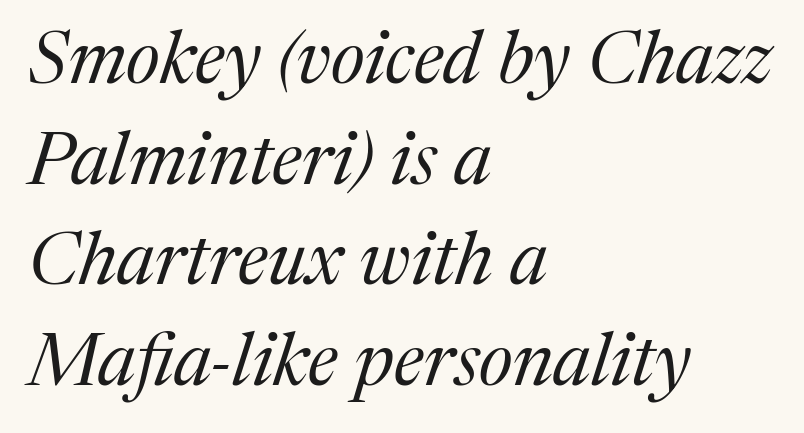
{"serif": "yes", "italic": "yes", "lean": "right", "slant_degrees": 17, "bold": "no", "weight": "regular", "width": "normal", "stroke_contrast": "medium", "x_height": "medium", "monospaced": "no", "underline": "no", "align": "left", "line_spacing": "normal", "line_spacing_ratio": 1.36, "letter_spacing": "normal", "letter_spacing_em": 0.0, "glyph_px": 74}
